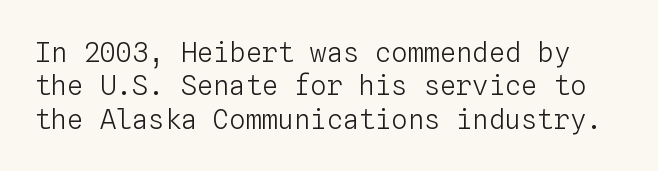
The image shows 27 px text type, upright; set line spacing 1.24x, normal letter spacing, not underlined.
